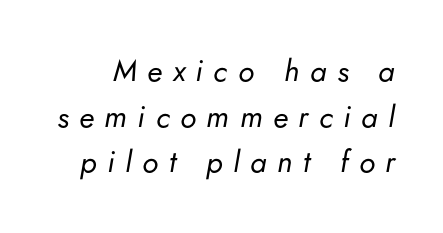
{"italic": "yes", "lean": "right", "slant_degrees": 5, "bold": "no", "weight": "regular", "width": "normal", "stroke_contrast": "low", "x_height": "small", "monospaced": "no", "underline": "no", "line_spacing": "normal", "line_spacing_ratio": 1.52, "letter_spacing": "wide", "letter_spacing_em": 0.35, "glyph_px": 30}
